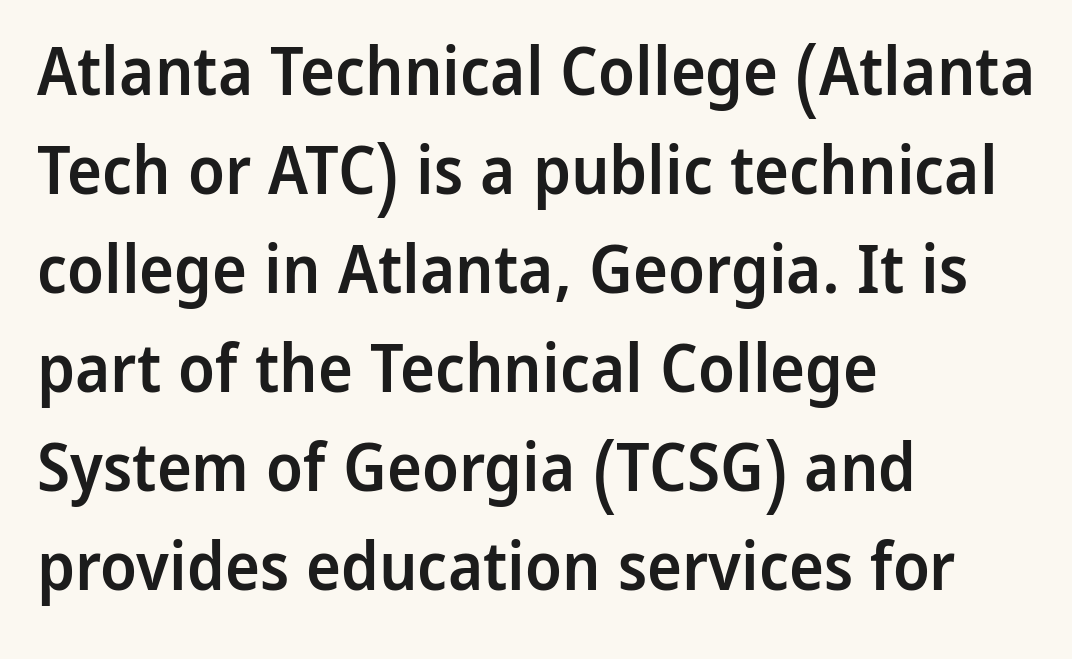
The image shows 66 px semibold sans-serif type, upright; set left-aligned, normal line spacing (1.5x), normal letter spacing, not underlined; low stroke contrast and a medium x-height.
